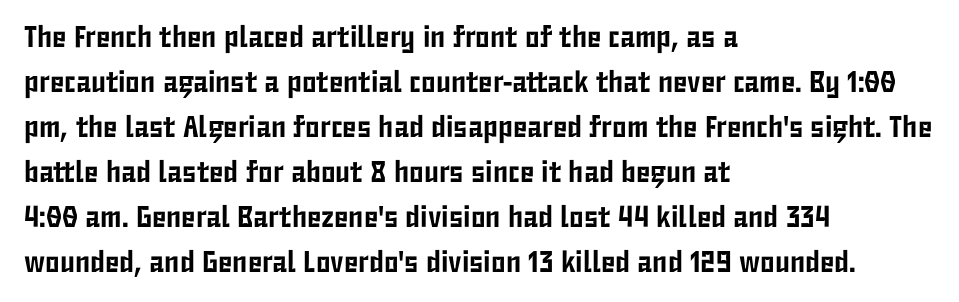
The typesetter chose a ragged-right arrangement here. What kind of face is this? One without serifs — a sans. The type sits square on the baseline with zero lean. Quick note: underline off.
